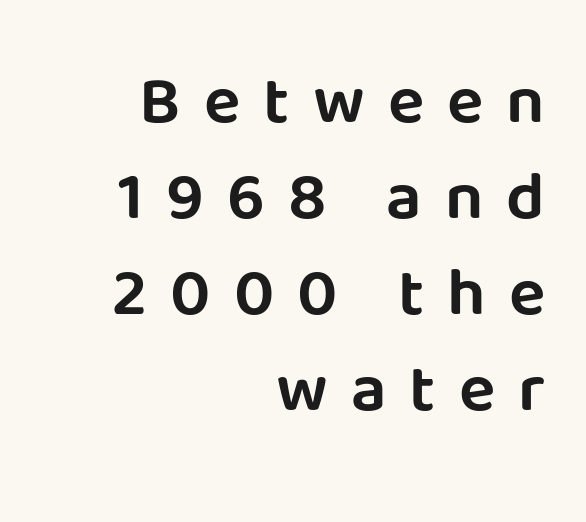
Q: Is the text italic (slanted)? A: No, it is upright.
Q: Is the typeface a serif or a sans-serif typeface? A: Sans-serif.
Q: Is the text underlined? A: No.
Q: How is the paragraph aligned? A: Right-aligned.
Q: Is the spacing between letters normal or unusually wide? A: Unusually wide.
Q: Is the spacing between lines tight, normal or loose? A: Normal.
Q: Width (condensed, normal, or wide)? A: Normal.
Q: Stroke contrast? A: Low.
Q: x-height? A: Large.
Q: Monospaced? A: No.
